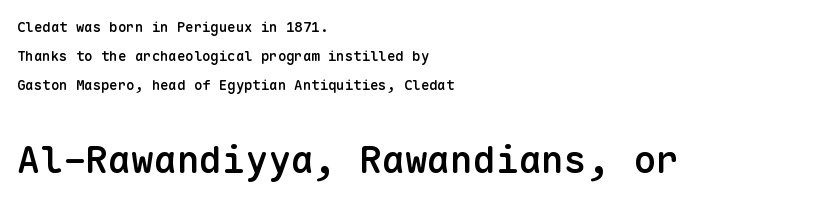
Nothing unusual about the tracking: characters are spaced as the font intends. Check under the words: just untouched page. In terms of letterform style, serifs are entirely absent. These lines are set flush left with a ragged right edge. Baseline-to-baseline distance is far greater than the letter height.
